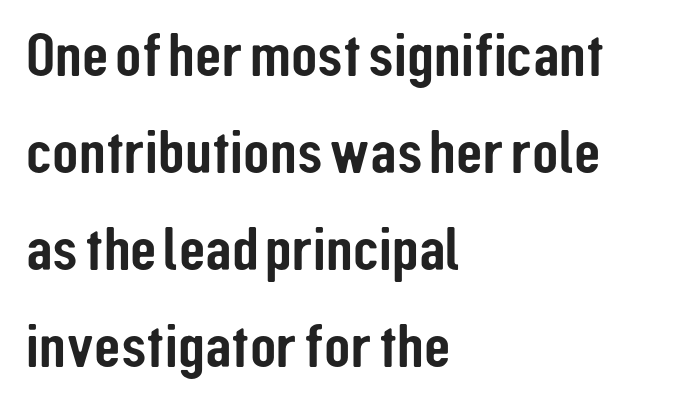
The image shows 61 px condensed sans-serif type, upright; set left-aligned, normal line spacing (1.59x), normal letter spacing, not underlined; low stroke contrast and a medium x-height.
